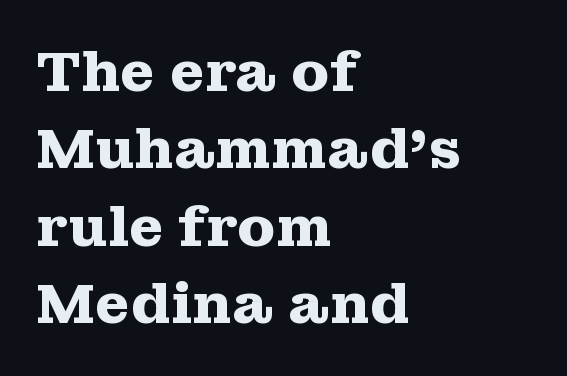
{"serif": "yes", "italic": "no", "bold": "yes", "weight": "heavy", "width": "wide", "stroke_contrast": "medium", "x_height": "medium", "monospaced": "no", "underline": "no", "align": "left", "line_spacing": "normal", "line_spacing_ratio": 1.38, "letter_spacing": "normal", "letter_spacing_em": 0.0, "glyph_px": 56}
